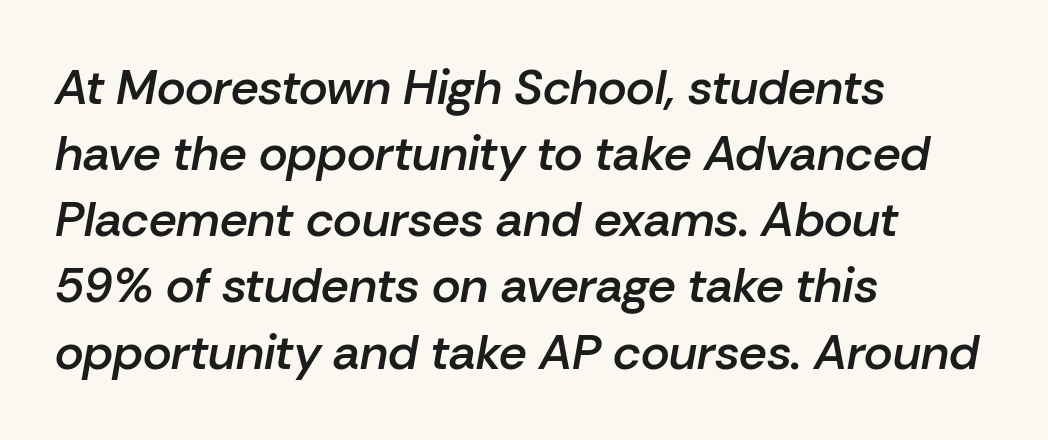
Q: Is the text bold? A: Semi-bold.
Q: Is the text italic (slanted)? A: Yes, it leans right by about 10 degrees.
Q: Is the text underlined? A: No.
Q: How is the paragraph aligned? A: Left-aligned.
Q: Is the spacing between letters normal or unusually wide? A: Normal.
Q: Is the spacing between lines tight, normal or loose? A: Normal.
Q: Width (condensed, normal, or wide)? A: Normal.
Q: Stroke contrast? A: Low.
Q: x-height? A: Medium.
Q: Monospaced? A: No.
